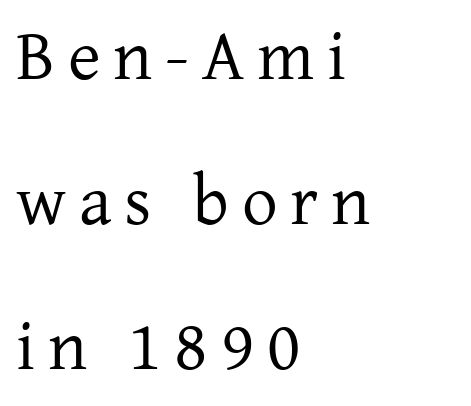
Q: Is the text bold? A: No.
Q: Is the text italic (slanted)? A: No, it is upright.
Q: Is the typeface a serif or a sans-serif typeface? A: Serif.
Q: Is the text underlined? A: No.
Q: How is the paragraph aligned? A: Left-aligned.
Q: Is the spacing between lines tight, normal or loose? A: Loose.
Q: Width (condensed, normal, or wide)? A: Normal.
Q: Stroke contrast? A: Low.
Q: x-height? A: Medium.
Q: Monospaced? A: No.
